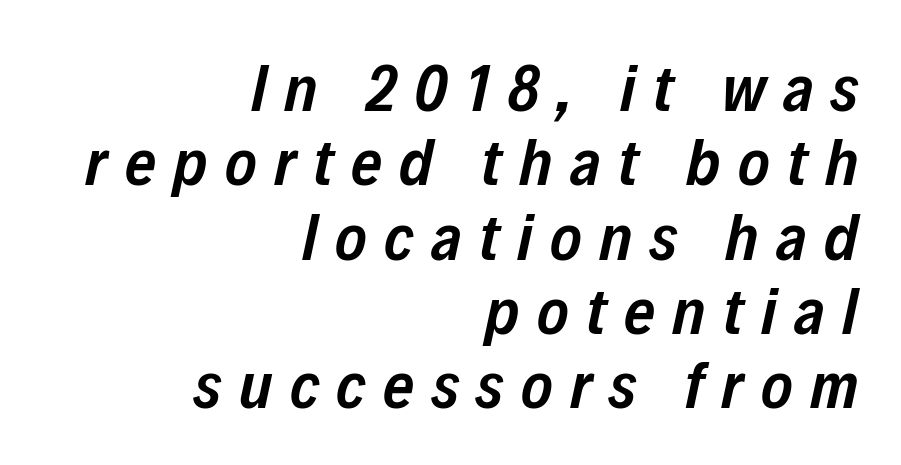
The image shows 67 px semibold, condensed type, italic (leaning right); set right-aligned, tight line spacing (1.11x), unusually wide letter spacing (+0.26 em), not underlined; low stroke contrast and a medium x-height.
